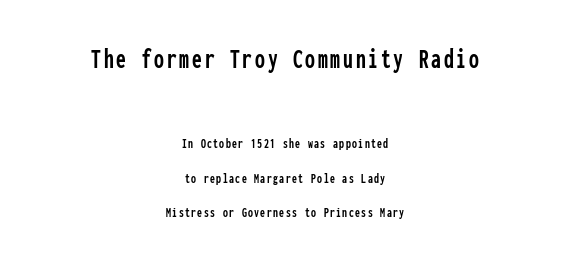
Q: Is the text italic (slanted)? A: No, it is upright.
Q: Is the typeface a serif or a sans-serif typeface? A: Sans-serif.
Q: Is the text underlined? A: No.
Q: How is the paragraph aligned? A: Centered.
Q: Is the spacing between lines tight, normal or loose? A: Loose.
Q: Which block of text is set in a larger size, the first (top) or the second (bottom)? A: The first (top) one.
Q: Width (condensed, normal, or wide)? A: Condensed.
Q: Stroke contrast? A: Low.
Q: x-height? A: Medium.
Q: Monospaced? A: Yes.
